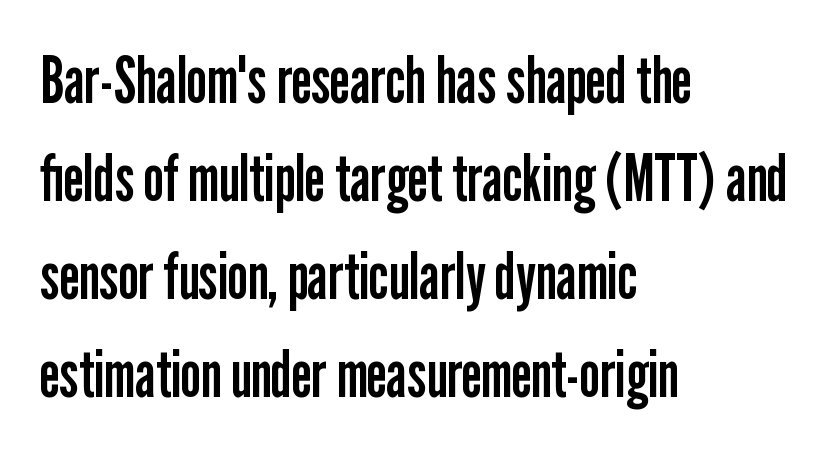
The image shows 65 px regular-weight, condensed sans-serif type, upright; set left-aligned, normal line spacing (1.51x), normal letter spacing, not underlined; low stroke contrast and a medium x-height.
